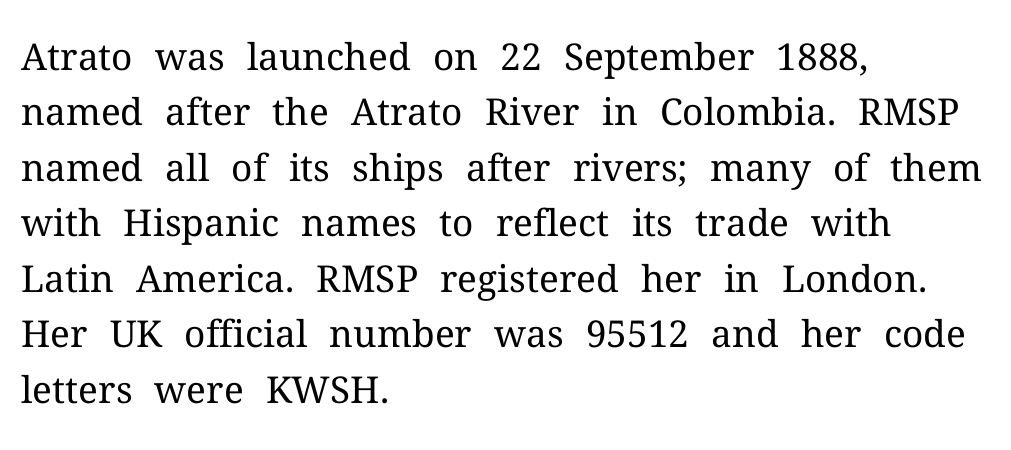
{"serif": "yes", "italic": "no", "bold": "no", "weight": "regular", "width": "normal", "stroke_contrast": "medium", "x_height": "medium", "monospaced": "no", "underline": "no", "align": "left", "line_spacing": "normal", "line_spacing_ratio": 1.5, "letter_spacing": "normal", "letter_spacing_em": 0.0, "glyph_px": 37}
